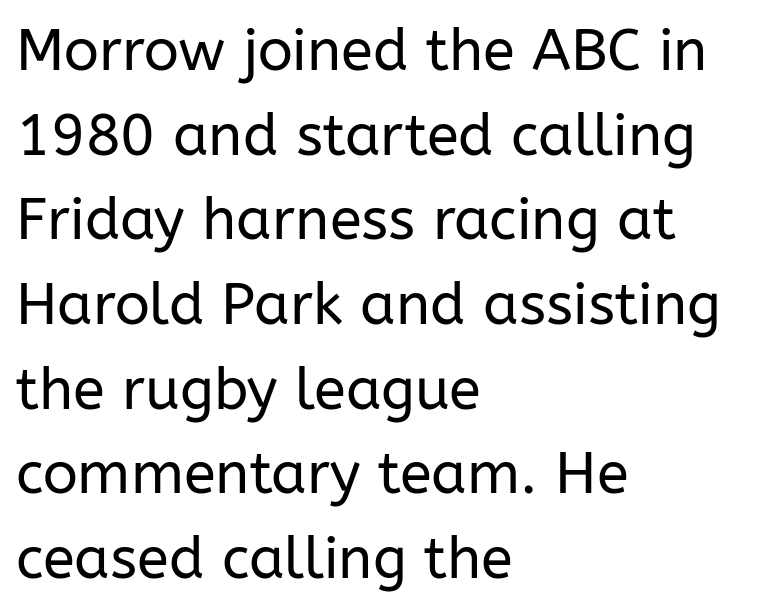
The image shows 58 px regular-weight sans-serif type, upright; set left-aligned, normal line spacing (1.46x), normal letter spacing, not underlined; low stroke contrast and a medium x-height.
